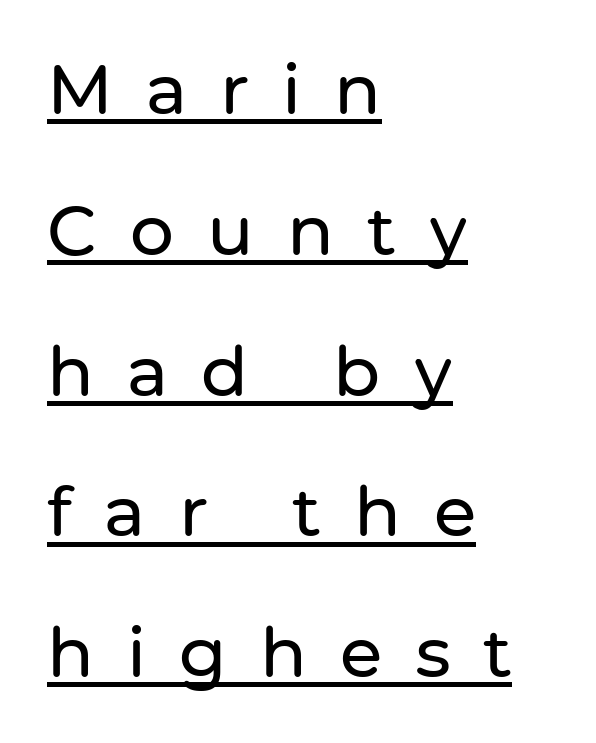
{"serif": "no", "italic": "no", "width": "normal", "stroke_contrast": "low", "x_height": "medium", "monospaced": "no", "underline": "yes", "align": "left", "line_spacing": "loose", "line_spacing_ratio": 2.04, "letter_spacing": "wide", "letter_spacing_em": 0.48, "glyph_px": 69}
